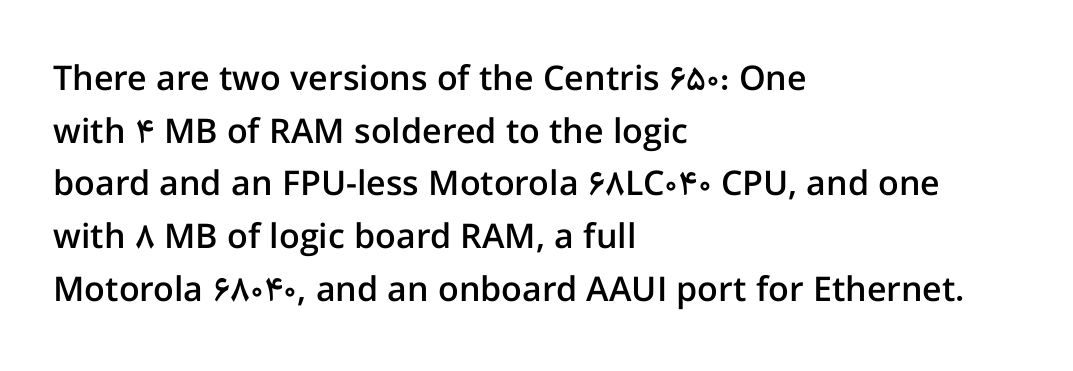
{"serif": "no", "italic": "no", "bold": "semi", "weight": "semibold", "width": "normal", "stroke_contrast": "low", "x_height": "medium", "monospaced": "no", "underline": "no", "align": "left", "line_spacing": "normal", "line_spacing_ratio": 1.55, "letter_spacing": "normal", "letter_spacing_em": 0.0, "glyph_px": 34}
